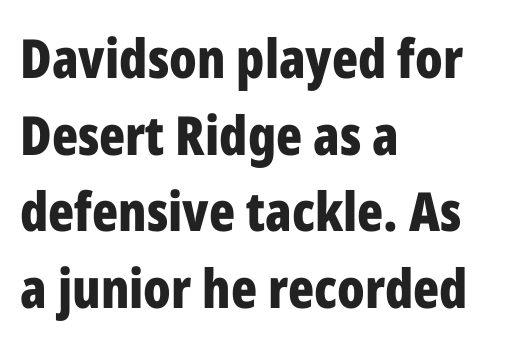
Q: Is the text bold? A: Yes.
Q: Is the text italic (slanted)? A: No, it is upright.
Q: Is the typeface a serif or a sans-serif typeface? A: Sans-serif.
Q: Is the text underlined? A: No.
Q: How is the paragraph aligned? A: Left-aligned.
Q: Is the spacing between letters normal or unusually wide? A: Normal.
Q: Is the spacing between lines tight, normal or loose? A: Normal.
Q: Width (condensed, normal, or wide)? A: Condensed.
Q: Stroke contrast? A: Low.
Q: x-height? A: Medium.
Q: Monospaced? A: No.
